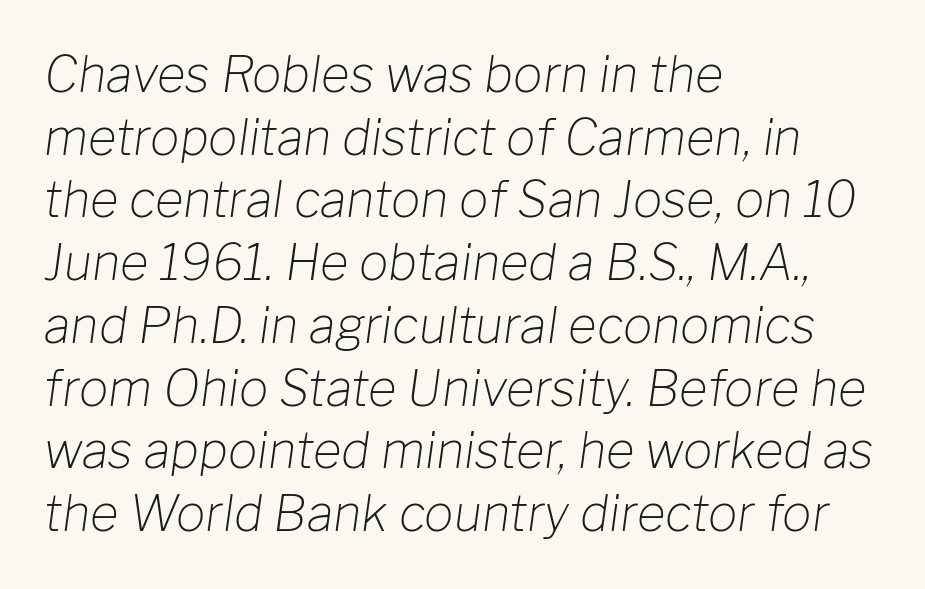
The image shows 49 px light type, italic (leaning right); set left-aligned, normal line spacing (1.28x), normal letter spacing, not underlined; low stroke contrast and a medium x-height.
